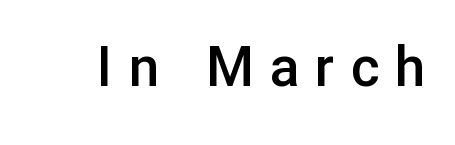
{"serif": "no", "italic": "no", "bold": "semi", "weight": "semibold", "width": "normal", "stroke_contrast": "low", "x_height": "medium", "monospaced": "no", "underline": "no", "letter_spacing": "wide", "letter_spacing_em": 0.29, "glyph_px": 55}
